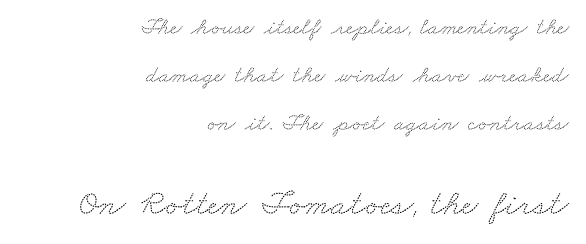
Q: Is the typeface a serif or a sans-serif typeface? A: Serif.
Q: Is the text underlined? A: No.
Q: How is the paragraph aligned? A: Right-aligned.
Q: Is the spacing between letters normal or unusually wide? A: Normal.
Q: Is the spacing between lines tight, normal or loose? A: Loose.
Q: Which block of text is set in a larger size, the first (top) or the second (bottom)? A: The second (bottom) one.
Q: Width (condensed, normal, or wide)? A: Wide.
Q: Stroke contrast? A: Medium.
Q: x-height? A: Small.
Q: Monospaced? A: No.
